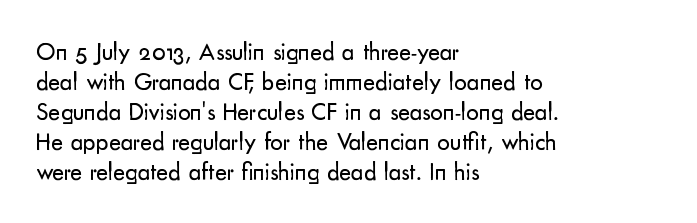
The image shows 25 px text type, upright; set left-aligned, line spacing 1.2x, normal letter spacing, not underlined.
